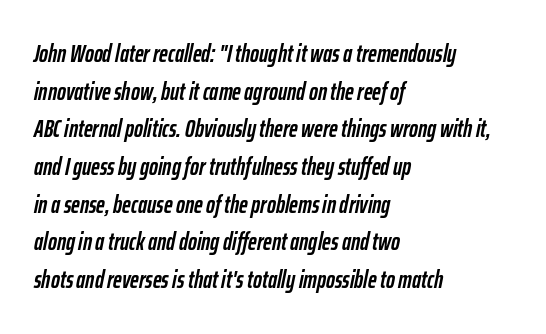
You'd pick this weight for a headline — it's a proper bold. Type without underlining. Horizontal alignment here is leftward, the default for most running prose. The face used here is rendered with its standard letterfit. The space between consecutive lines is moderate.
